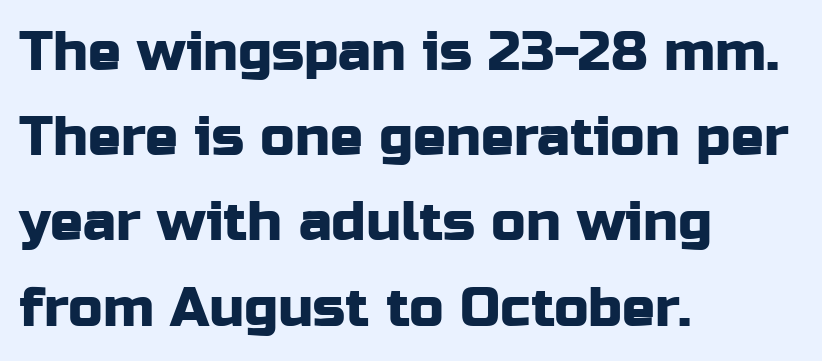
{"serif": "no", "italic": "no", "width": "normal", "stroke_contrast": "low", "x_height": "medium", "monospaced": "no", "underline": "no", "align": "left", "line_spacing": "normal", "line_spacing_ratio": 1.55, "letter_spacing": "normal", "letter_spacing_em": 0.0, "glyph_px": 55}
